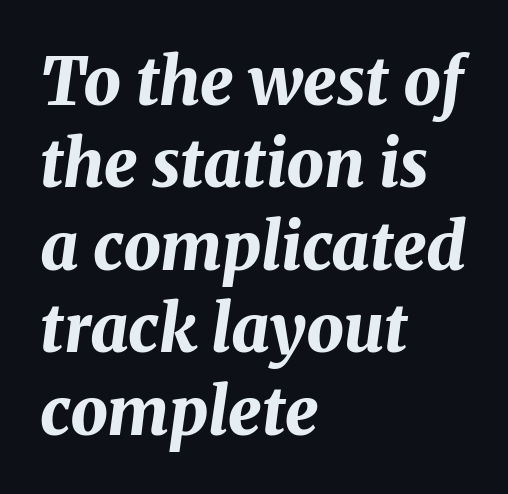
{"italic": "yes", "lean": "right", "slant_degrees": 8, "bold": "yes", "weight": "bold", "width": "normal", "stroke_contrast": "medium", "x_height": "medium", "monospaced": "no", "underline": "no", "align": "left", "line_spacing": "normal", "line_spacing_ratio": 1.25, "letter_spacing": "normal", "letter_spacing_em": 0.0, "glyph_px": 66}
